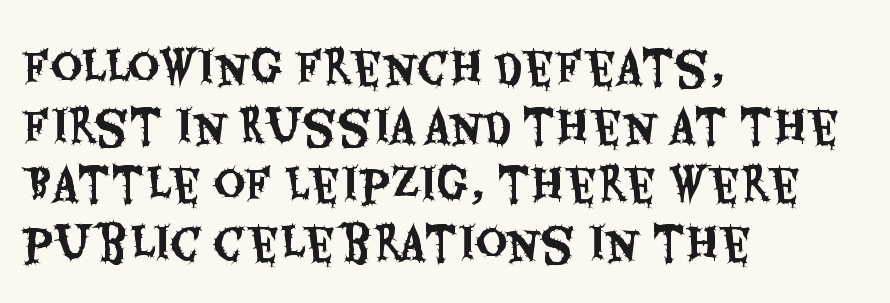
Q: Is the text italic (slanted)? A: No, it is upright.
Q: Is the typeface a serif or a sans-serif typeface? A: Sans-serif.
Q: Is the text underlined? A: No.
Q: How is the paragraph aligned? A: Left-aligned.
Q: Is the spacing between letters normal or unusually wide? A: Normal.
Q: Is the spacing between lines tight, normal or loose? A: Normal.
Q: Width (condensed, normal, or wide)? A: Condensed.
Q: Stroke contrast? A: Medium.
Q: x-height? A: Large.
Q: Monospaced? A: No.
